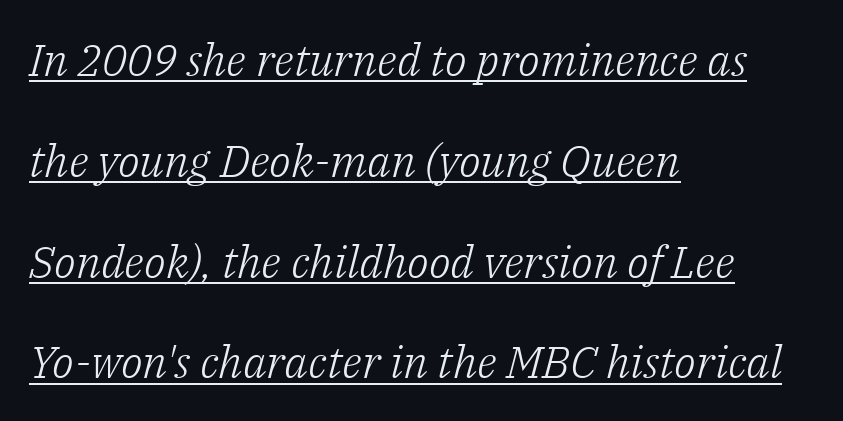
{"serif": "yes", "italic": "yes", "lean": "right", "slant_degrees": 14, "bold": "no", "weight": "light", "width": "normal", "stroke_contrast": "low", "x_height": "medium", "monospaced": "no", "underline": "yes", "align": "left", "line_spacing": "loose", "line_spacing_ratio": 2.24, "letter_spacing": "normal", "letter_spacing_em": 0.0, "glyph_px": 45}
